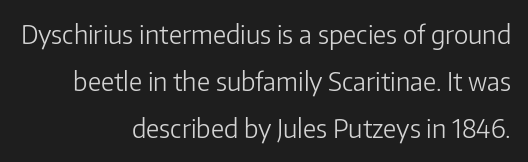
{"italic": "no", "bold": "no", "underline": "no", "align": "right", "line_spacing_ratio": 1.81, "letter_spacing": "normal", "letter_spacing_em": 0.0, "glyph_px": 26}
